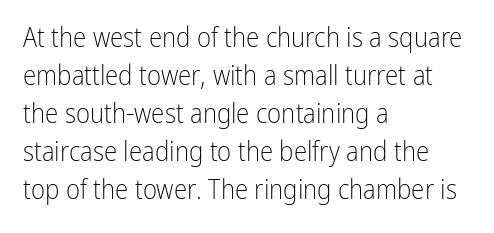
Q: Is the text bold? A: No.
Q: Is the text italic (slanted)? A: No, it is upright.
Q: Is the text underlined? A: No.
Q: How is the paragraph aligned? A: Left-aligned.
Q: Is the spacing between letters normal or unusually wide? A: Normal.
Q: Is the spacing between lines tight, normal or loose? A: Normal.
